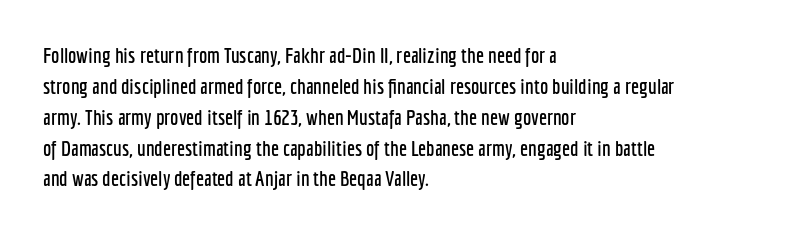
There is no visible air inserted between adjacent glyphs. Alignment: flush left. The words here are not underlined. The axis of the letterforms is exactly vertical. The designer left line spacing at the default.
